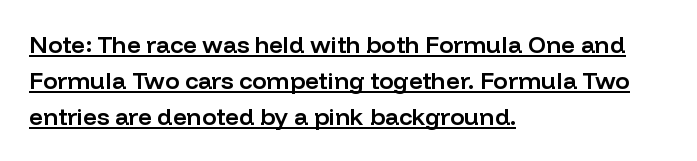
{"italic": "no", "bold": "semi", "underline": "yes", "align": "left", "line_spacing": "normal", "line_spacing_ratio": 1.51, "letter_spacing": "normal", "letter_spacing_em": 0.0, "glyph_px": 24}
